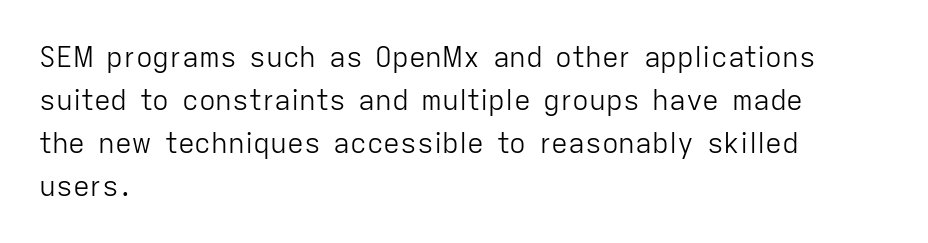
All the whitespace from short lines collects on the right. Here the designer chose a conventional face with non-uniform glyph widths. To sum up the face: it is a sans, with no serifs. The zone under the glyphs is completely vacant.
